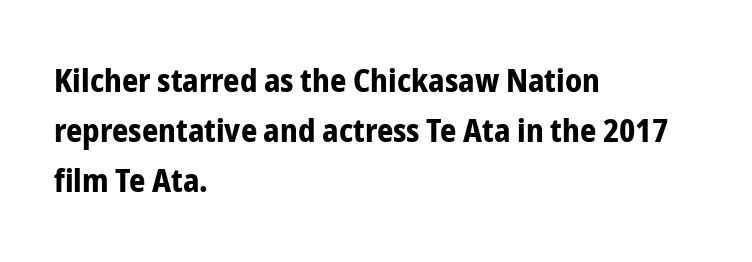
Q: Is the text bold? A: Yes.
Q: Is the text italic (slanted)? A: No, it is upright.
Q: Is the typeface a serif or a sans-serif typeface? A: Sans-serif.
Q: Is the text underlined? A: No.
Q: How is the paragraph aligned? A: Left-aligned.
Q: Is the spacing between letters normal or unusually wide? A: Normal.
Q: Is the spacing between lines tight, normal or loose? A: Normal.
Q: Width (condensed, normal, or wide)? A: Condensed.
Q: Stroke contrast? A: Low.
Q: x-height? A: Medium.
Q: Monospaced? A: No.
